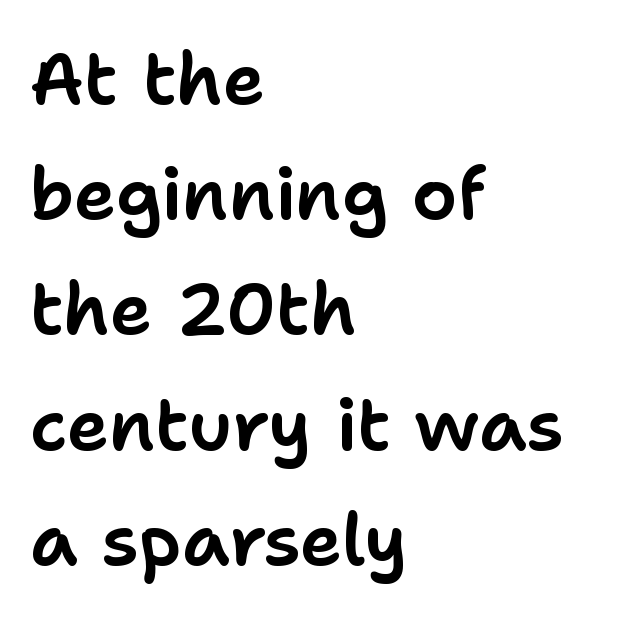
{"serif": "no", "italic": "no", "width": "normal", "stroke_contrast": "low", "x_height": "medium", "monospaced": "no", "underline": "no", "align": "left", "line_spacing": "normal", "line_spacing_ratio": 1.6, "letter_spacing": "normal", "letter_spacing_em": 0.0, "glyph_px": 72}
